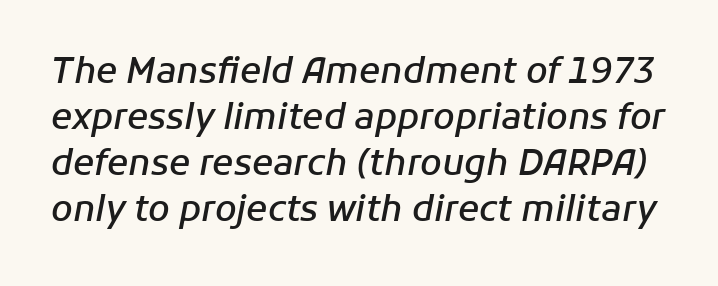
{"italic": "yes", "lean": "right", "slant_degrees": 11, "bold": "semi", "weight": "semibold", "width": "normal", "stroke_contrast": "low", "x_height": "medium", "monospaced": "no", "underline": "no", "line_spacing": "normal", "line_spacing_ratio": 1.31, "letter_spacing": "normal", "letter_spacing_em": 0.0, "glyph_px": 35}
